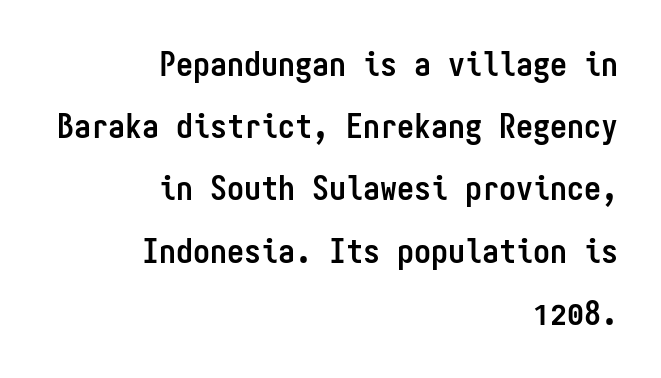
{"serif": "no", "italic": "no", "bold": "yes", "weight": "semibold", "width": "condensed", "stroke_contrast": "low", "x_height": "medium", "monospaced": "yes", "underline": "no", "align": "right", "line_spacing_ratio": 1.83, "letter_spacing": "normal", "letter_spacing_em": 0.0, "glyph_px": 34}
